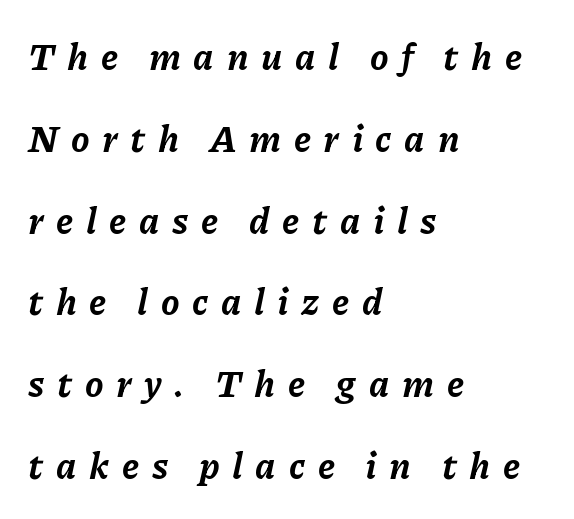
{"italic": "yes", "lean": "right", "slant_degrees": 11, "bold": "yes", "weight": "bold", "width": "normal", "stroke_contrast": "low", "x_height": "medium", "monospaced": "no", "underline": "no", "align": "left", "line_spacing": "loose", "line_spacing_ratio": 2.21, "letter_spacing": "wide", "letter_spacing_em": 0.34, "glyph_px": 37}
